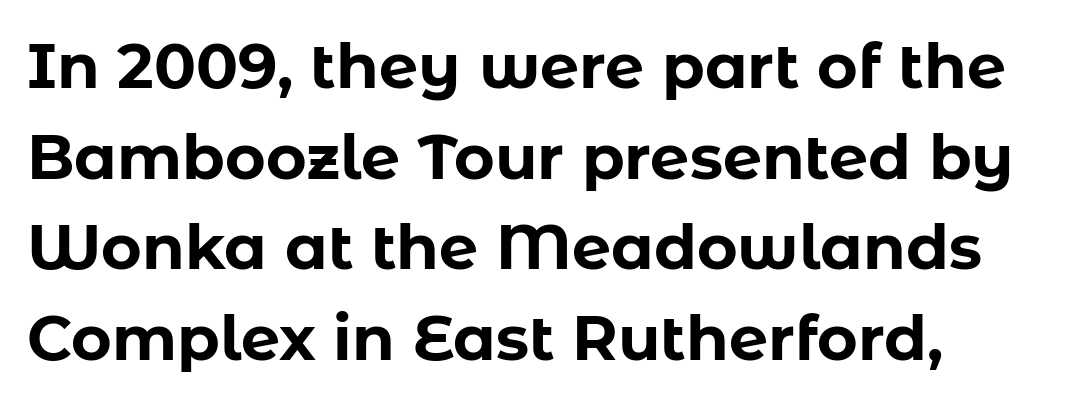
What stands out about the letter spacing? Nothing — it is the standard amount. The rendering shows plain stroke endings on the letterforms — a sans-serif design. Successive baselines arrive at the customary interval. This sample has the flowing, uneven cadence of proportional lettering. The lines in this sample share a left origin and differ only in where they stop. A clean baseline with only descenders dipping below it.
